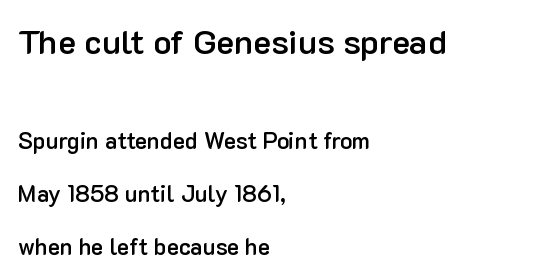
Each letter's strokes conclude bluntly, with no projecting serifs. Posture: upright roman. Teacher's note: observe the even left margin — that is flush-left alignment. This sample has the flowing, uneven cadence of proportional lettering. These lines carry some extra weight — a demibold, not a full bold.
